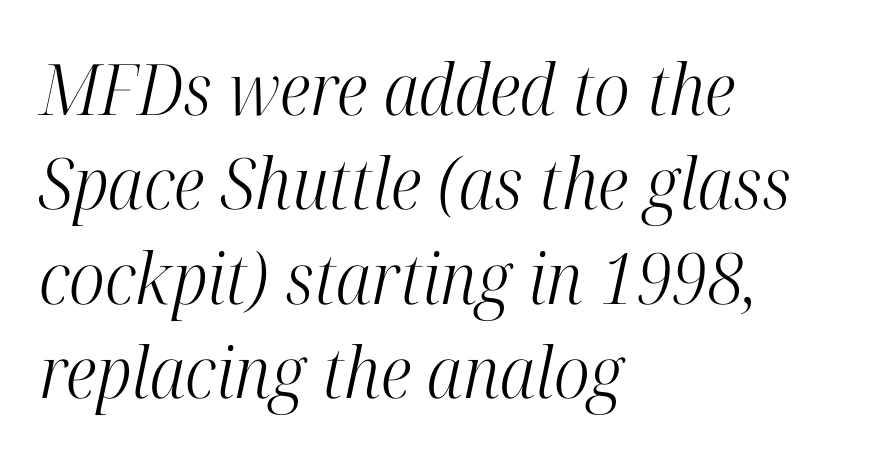
{"serif": "yes", "italic": "yes", "lean": "right", "slant_degrees": 12, "bold": "no", "weight": "light", "width": "condensed", "stroke_contrast": "high", "x_height": "medium", "monospaced": "no", "underline": "no", "align": "left", "line_spacing": "normal", "line_spacing_ratio": 1.33, "letter_spacing": "normal", "letter_spacing_em": 0.0, "glyph_px": 71}
